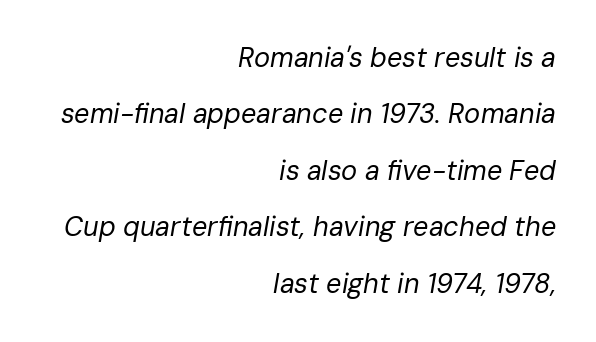
{"italic": "yes", "lean": "right", "slant_degrees": 10, "bold": "no", "underline": "no", "align": "right", "line_spacing": "loose", "line_spacing_ratio": 2.09, "letter_spacing": "normal", "letter_spacing_em": 0.0, "glyph_px": 27}
